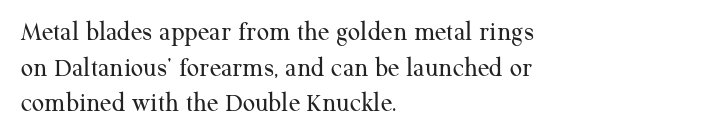
The image shows 27 px text type, upright; set left-aligned, normal line spacing (1.32x), normal letter spacing, not underlined.
